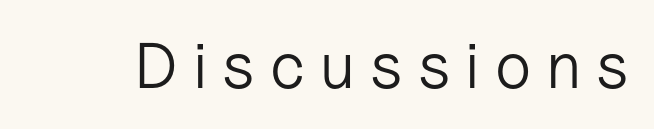
The image shows 65 px light sans-serif type, upright; set unusually wide letter spacing (+0.23 em), not underlined; low stroke contrast and a medium x-height.
